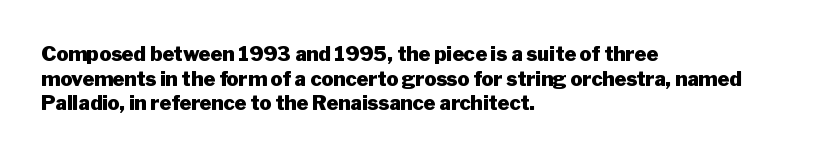
The foot of each line stays bare and open. The letters are bold, with thick, heavy strokes. The letters stand straight up with perfectly vertical stems. Compared with typical body copy, the letter spacing here is the same. These lines stack with their left ends in a neat column.
